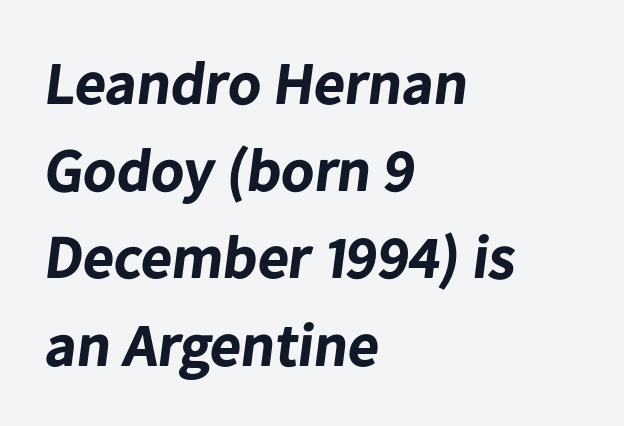
{"serif": "no", "bold": "yes", "weight": "bold", "width": "normal", "stroke_contrast": "low", "x_height": "medium", "monospaced": "no", "underline": "no", "align": "left", "line_spacing": "normal", "line_spacing_ratio": 1.43, "letter_spacing": "normal", "letter_spacing_em": 0.0, "glyph_px": 61}
